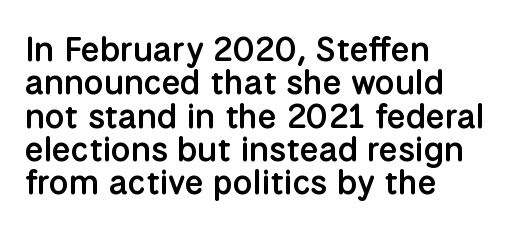
The image shows 34 px semibold sans-serif type, upright; set left-aligned, tight line spacing (0.98x), normal letter spacing, not underlined; low stroke contrast and a medium x-height.
